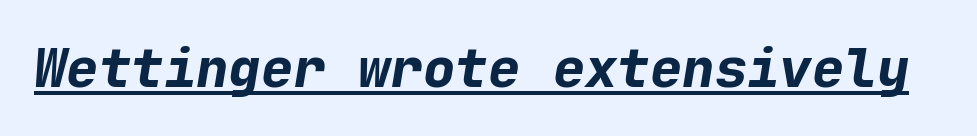
{"italic": "yes", "lean": "right", "slant_degrees": 9, "bold": "yes", "weight": "bold", "width": "normal", "stroke_contrast": "low", "x_height": "medium", "monospaced": "yes", "underline": "yes", "letter_spacing": "normal", "letter_spacing_em": 0.0, "glyph_px": 54}
